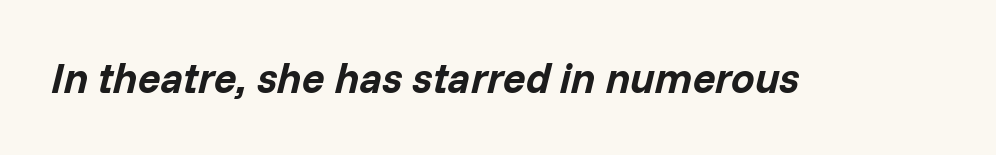
Q: Is the text bold? A: Yes.
Q: Is the text italic (slanted)? A: Yes, it leans right by about 14 degrees.
Q: Is the text underlined? A: No.
Q: Is the spacing between letters normal or unusually wide? A: Normal.
Q: Width (condensed, normal, or wide)? A: Normal.
Q: Stroke contrast? A: Low.
Q: x-height? A: Medium.
Q: Monospaced? A: No.
